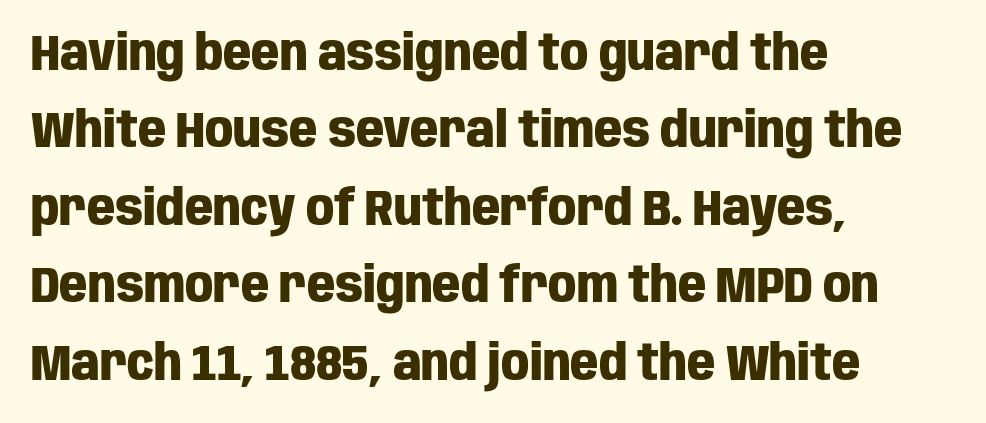
Think of a printed novel: that variable character pitch is what you see here. A dark, heavy texture on the line: the type is bold. Rows of type keep a routine distance in the vertical direction. What stands out about the letter spacing? Nothing — it is the standard amount. Characters remain perfectly vertical along every line.
